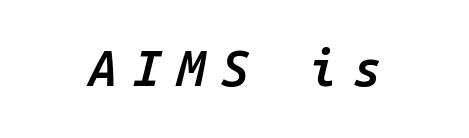
Typeset on center — no edge is straight. Quick note: italic. Clear beneath every line of the passage. On the weight axis this lands at semibold, roughly 600. Each letter, wide or thin by design, is forced into the same width here. There is plenty of visible air inserted between adjacent glyphs.
